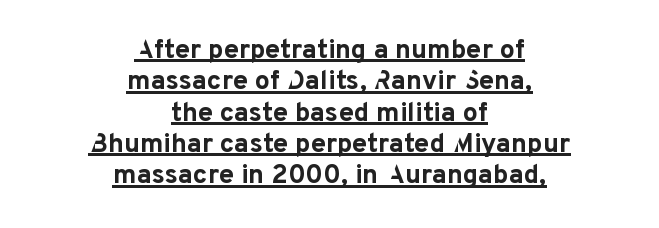
Q: Is the text bold? A: Yes.
Q: Is the text italic (slanted)? A: No, it is upright.
Q: Is the text underlined? A: Yes.
Q: How is the paragraph aligned? A: Centered.
Q: Is the spacing between letters normal or unusually wide? A: Normal.
